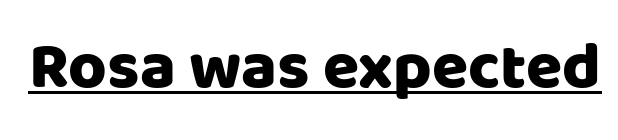
{"serif": "no", "italic": "no", "width": "normal", "stroke_contrast": "low", "x_height": "large", "monospaced": "no", "underline": "yes", "letter_spacing": "normal", "letter_spacing_em": 0.0, "glyph_px": 66}
